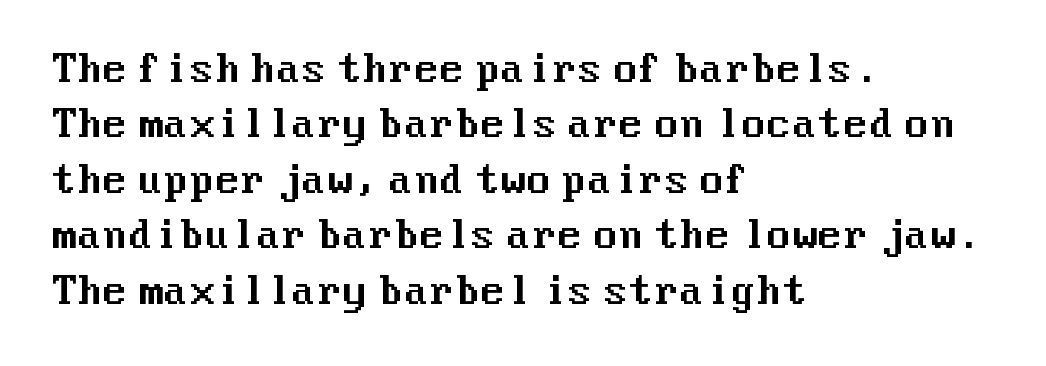
The image shows 37 px sans-serif type, upright; set left-aligned, normal line spacing (1.5x), normal letter spacing, not underlined; medium stroke contrast and a medium x-height.
